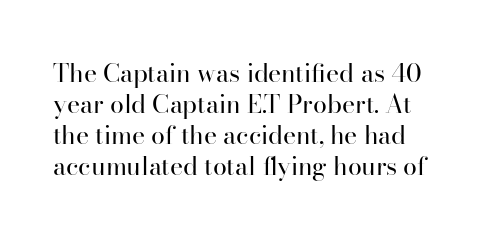
Anything drawn beneath the words? Only blank space. Letter spacing: default. A light-to-regular cut is what we see here. Posture: upright roman.
